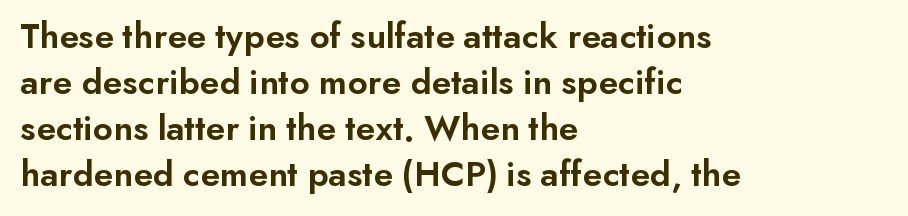
{"serif": "no", "italic": "no", "bold": "semi", "weight": "semibold", "width": "normal", "stroke_contrast": "low", "x_height": "small", "monospaced": "no", "underline": "no", "align": "left", "line_spacing_ratio": 1.24, "letter_spacing": "normal", "letter_spacing_em": 0.0, "glyph_px": 37}
